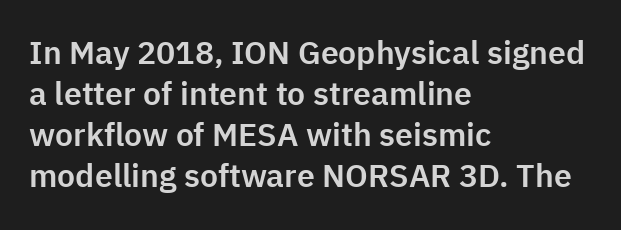
Reading down the block, your eye returns to a fixed left position each line. The rendering shows plain stroke endings on the letterforms — a sans-serif design. The passage shown is typed in a proportional face where columns would drift. It's the straight-up-and-down kind of type.
